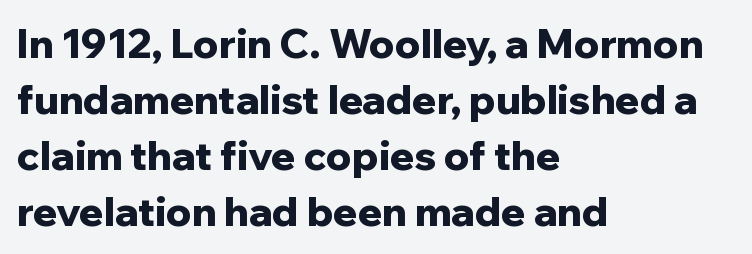
{"serif": "no", "italic": "no", "bold": "yes", "weight": "bold", "width": "normal", "stroke_contrast": "low", "x_height": "medium", "monospaced": "no", "underline": "no", "align": "left", "line_spacing": "normal", "line_spacing_ratio": 1.4, "letter_spacing": "normal", "letter_spacing_em": 0.0, "glyph_px": 40}
